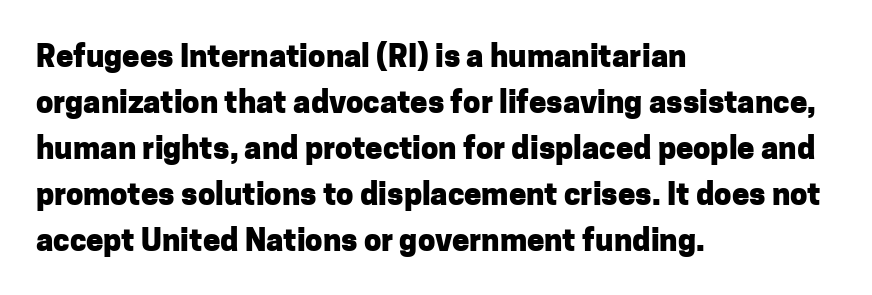
Typesetter's note: full bold, strokes at maximum text heaviness. The letterforms sit shoulder to shoulder at normal distance. The designer went with a sans here, leaving each stem footless. The letters advance in unequal steps, a hallmark of proportional type. This sample is left-justified, so line endings fall wherever the words run out.
